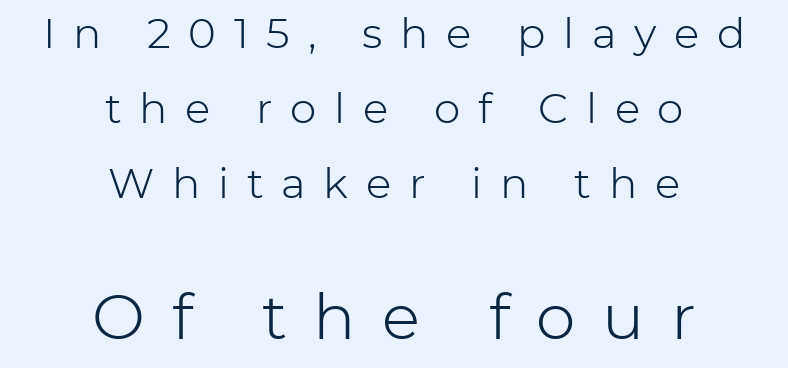
The image shows 63 px light sans-serif type, upright; set centered, line spacing 1.79x, unusually wide letter spacing (+0.42 em), not underlined; the second (bottom) block is 1.5x larger; low stroke contrast and a medium x-height.
